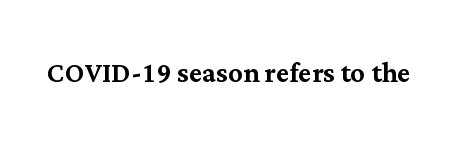
The image shows 36 px serif type, upright; set normal letter spacing, not underlined; medium stroke contrast and a medium x-height.
